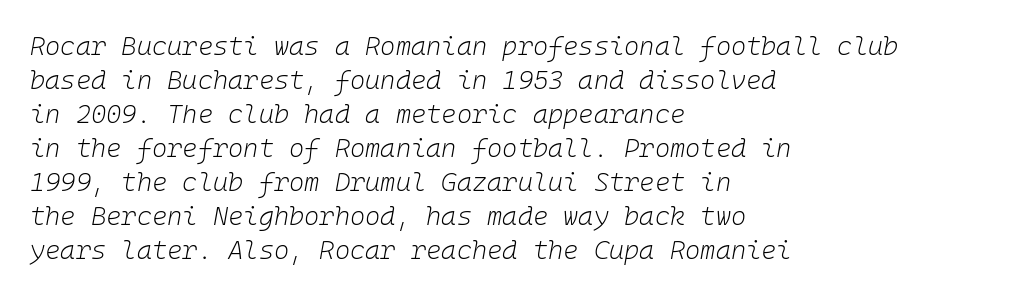
Interline gaps are of average width in this sample. Words appear dense and cohesive because spacing is normal. Beneath every word, the page is bare. The glyphs look as if they've been sheared to an angle. Stroke mass is kept to a normal reading level or below.
